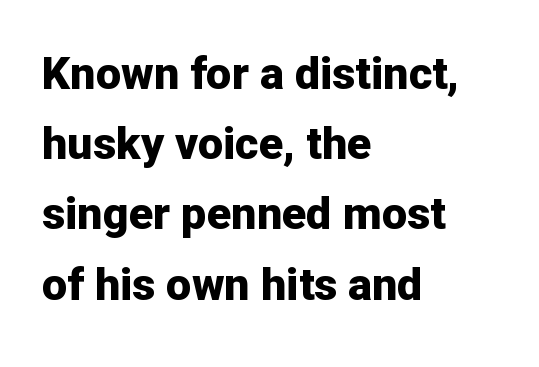
Rows of type keep a routine distance in the vertical direction. Vertical strokes here are truly vertical. Spacing between characters is what you'd get straight out of the box. Is the block centered? No — it sits flush against the left margin. Proportional: the letters do not fall into vertical columns. A sans-serif font was chosen for this passage.
